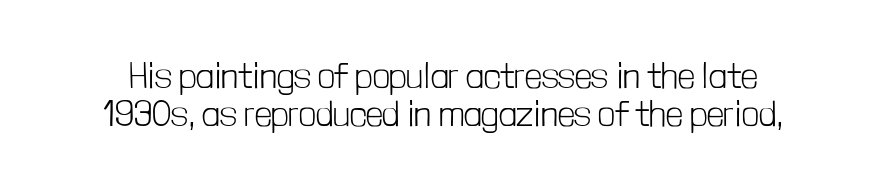
What's the leading like? Squeezed, with rows nearly overlapping. Upright lettering throughout. Nothing unusual about the tracking: characters are spaced as the font intends. No feet cap the strokes, marking this as sans-serif type.
